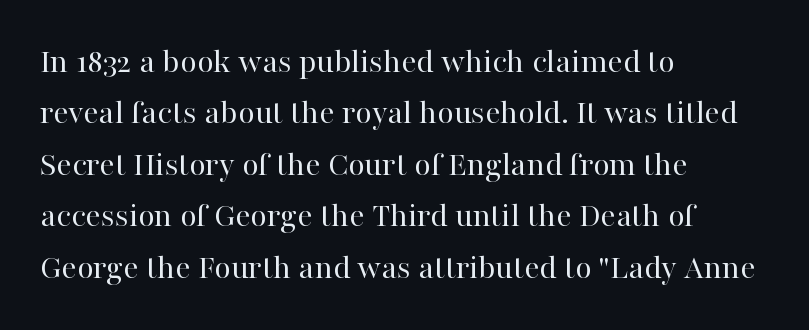
Q: Is the text bold? A: No.
Q: Is the text italic (slanted)? A: No, it is upright.
Q: Is the typeface a serif or a sans-serif typeface? A: Serif.
Q: Is the text underlined? A: No.
Q: How is the paragraph aligned? A: Left-aligned.
Q: Is the spacing between letters normal or unusually wide? A: Normal.
Q: Is the spacing between lines tight, normal or loose? A: Normal.
Q: Width (condensed, normal, or wide)? A: Normal.
Q: Stroke contrast? A: High.
Q: x-height? A: Medium.
Q: Monospaced? A: No.
